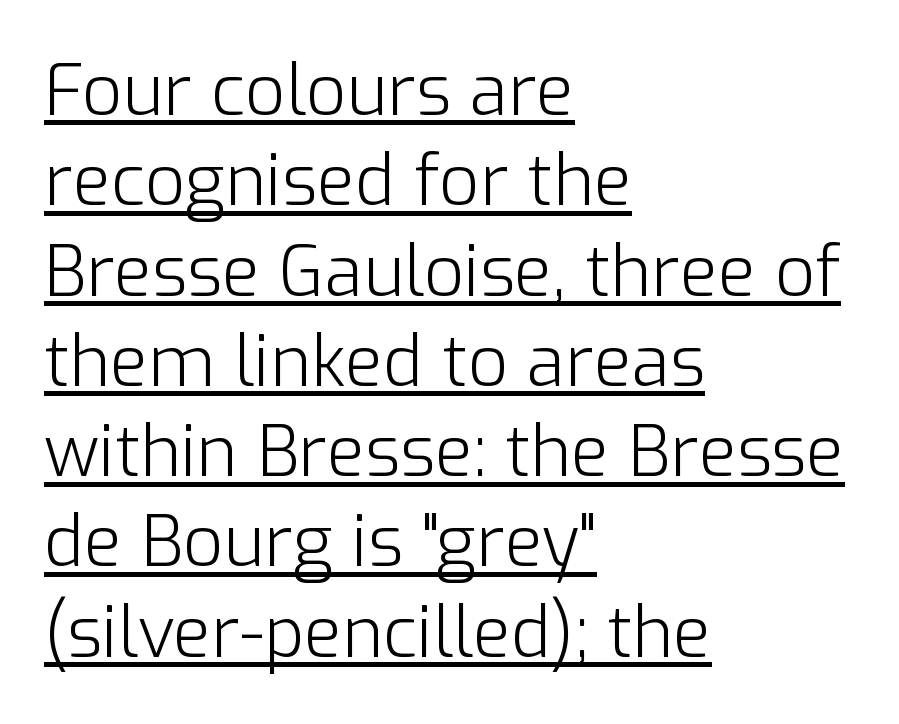
{"serif": "no", "italic": "no", "bold": "no", "weight": "light", "width": "normal", "stroke_contrast": "low", "x_height": "medium", "monospaced": "no", "underline": "yes", "align": "left", "line_spacing": "normal", "line_spacing_ratio": 1.29, "letter_spacing": "normal", "letter_spacing_em": 0.0, "glyph_px": 70}
